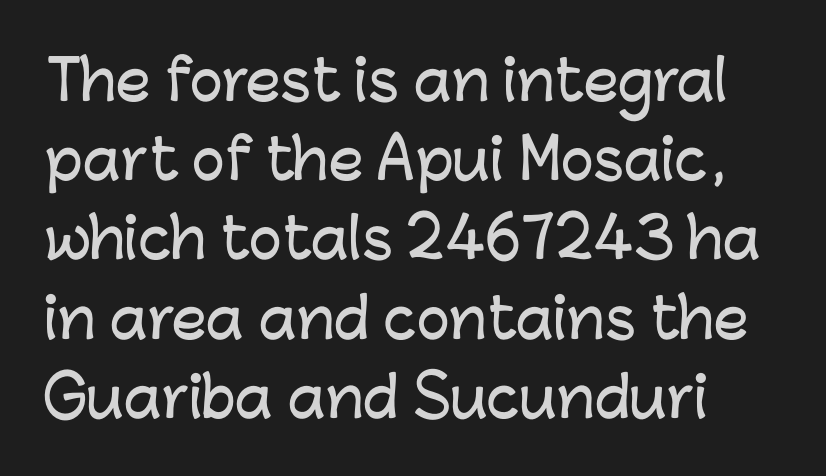
Q: Is the text italic (slanted)? A: No, it is upright.
Q: Is the typeface a serif or a sans-serif typeface? A: Sans-serif.
Q: Is the text underlined? A: No.
Q: Is the spacing between letters normal or unusually wide? A: Normal.
Q: Is the spacing between lines tight, normal or loose? A: Normal.
Q: Width (condensed, normal, or wide)? A: Normal.
Q: Stroke contrast? A: Low.
Q: x-height? A: Medium.
Q: Monospaced? A: No.
